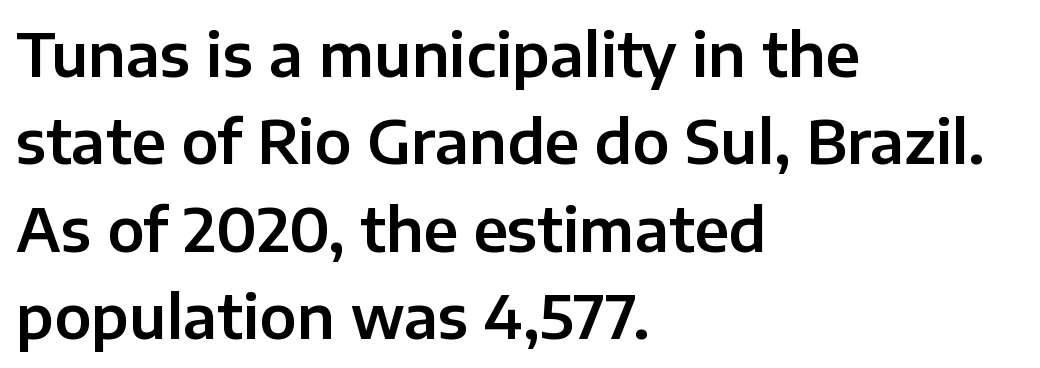
Q: Is the text italic (slanted)? A: No, it is upright.
Q: Is the typeface a serif or a sans-serif typeface? A: Sans-serif.
Q: Is the text underlined? A: No.
Q: How is the paragraph aligned? A: Left-aligned.
Q: Is the spacing between letters normal or unusually wide? A: Normal.
Q: Is the spacing between lines tight, normal or loose? A: Normal.
Q: Width (condensed, normal, or wide)? A: Normal.
Q: Stroke contrast? A: Low.
Q: x-height? A: Medium.
Q: Monospaced? A: No.
